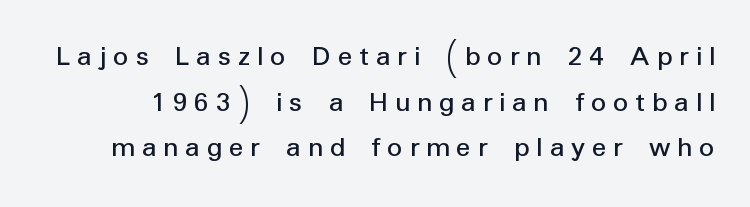
Inter-character spacing is expanded well beyond the font's built-in metrics. The letters advance in unequal steps, a hallmark of proportional type. The font's upright variant was chosen for this text. Nobody drew a line under any word here.
